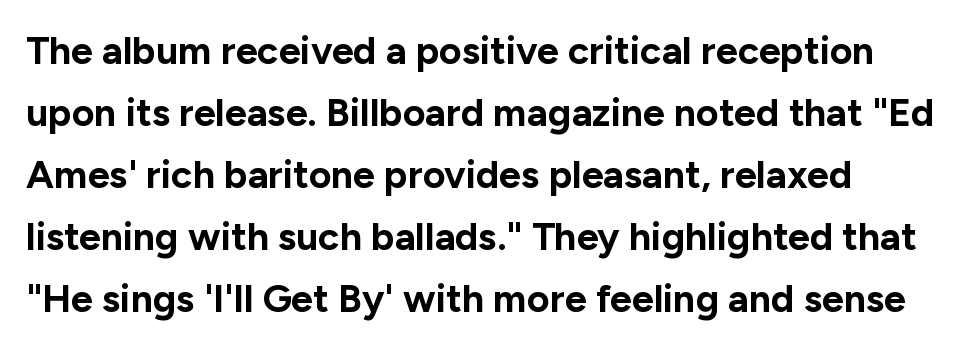
Q: Is the text bold? A: Yes.
Q: Is the text italic (slanted)? A: No, it is upright.
Q: Is the typeface a serif or a sans-serif typeface? A: Sans-serif.
Q: Is the text underlined? A: No.
Q: Is the spacing between letters normal or unusually wide? A: Normal.
Q: Is the spacing between lines tight, normal or loose? A: Normal.
Q: Width (condensed, normal, or wide)? A: Normal.
Q: Stroke contrast? A: Low.
Q: x-height? A: Medium.
Q: Monospaced? A: No.
